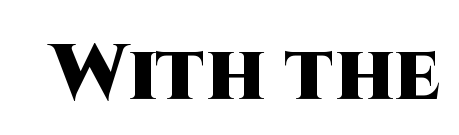
The passage shown is typeset with a sans-serif family. Standard letterfit; no display-style spreading of the glyphs. The foot of each line stays bare and open. The sample has been set heavy, in full bold. Characters remain perfectly vertical along every line. The passage shown is typed in a proportional face where columns would drift.
